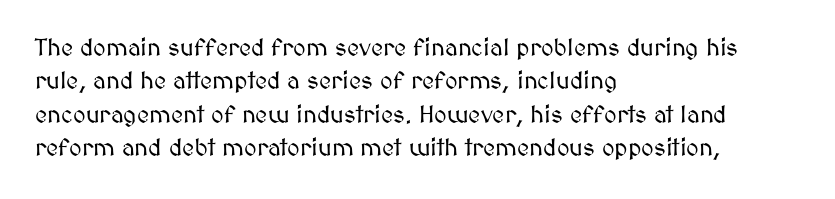
Style check: upright. Bare-footed words on every line. The passage shown has conventional tracking throughout. If you measured baseline to baseline, you'd find a middling distance. A student would call this left alignment; a typographer would say flush left, rag right.
